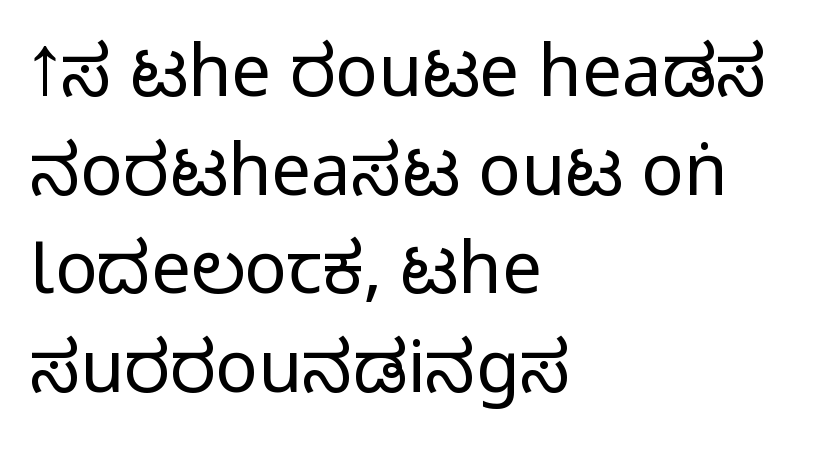
Q: Is the text italic (slanted)? A: No, it is upright.
Q: Is the typeface a serif or a sans-serif typeface? A: Sans-serif.
Q: Is the text underlined? A: No.
Q: How is the paragraph aligned? A: Left-aligned.
Q: Is the spacing between letters normal or unusually wide? A: Normal.
Q: Is the spacing between lines tight, normal or loose? A: Normal.
Q: Width (condensed, normal, or wide)? A: Condensed.
Q: Stroke contrast? A: Medium.
Q: Monospaced? A: No.
